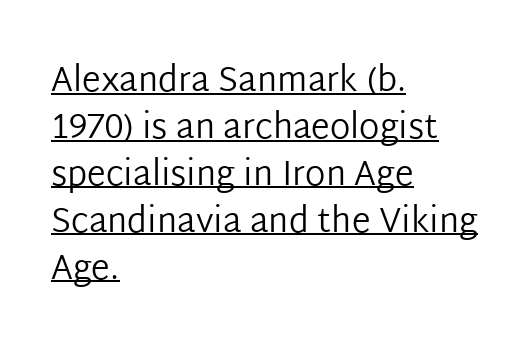
{"serif": "no", "italic": "no", "bold": "no", "weight": "regular", "width": "normal", "stroke_contrast": "low", "x_height": "medium", "monospaced": "no", "underline": "yes", "align": "left", "line_spacing": "normal", "line_spacing_ratio": 1.38, "letter_spacing": "normal", "letter_spacing_em": 0.0, "glyph_px": 34}
